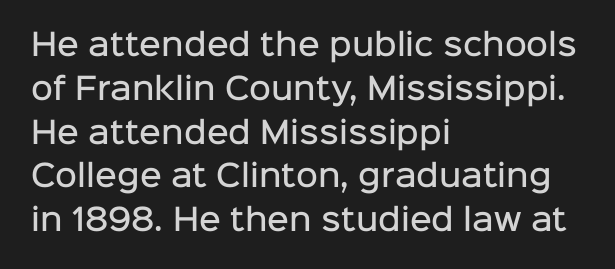
{"serif": "no", "italic": "no", "bold": "semi", "weight": "semibold", "width": "normal", "stroke_contrast": "low", "x_height": "medium", "monospaced": "no", "underline": "no", "align": "left", "line_spacing": "normal", "line_spacing_ratio": 1.46, "letter_spacing": "normal", "letter_spacing_em": 0.0, "glyph_px": 30}
